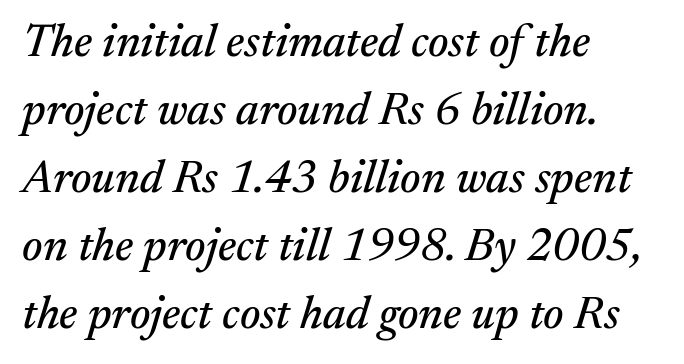
Q: Is the text italic (slanted)? A: Yes, it leans right by about 17 degrees.
Q: Is the typeface a serif or a sans-serif typeface? A: Serif.
Q: Is the text underlined? A: No.
Q: How is the paragraph aligned? A: Left-aligned.
Q: Is the spacing between letters normal or unusually wide? A: Normal.
Q: Is the spacing between lines tight, normal or loose? A: Normal.
Q: Width (condensed, normal, or wide)? A: Normal.
Q: Stroke contrast? A: Medium.
Q: x-height? A: Medium.
Q: Monospaced? A: No.
